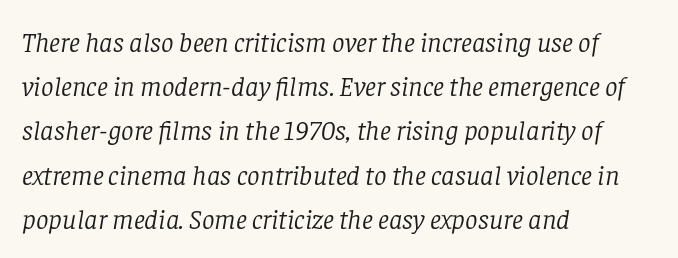
{"serif": "yes", "italic": "yes", "lean": "right", "slant_degrees": 8, "bold": "no", "weight": "light", "width": "normal", "stroke_contrast": "low", "x_height": "large", "monospaced": "no", "underline": "no", "align": "left", "line_spacing": "normal", "line_spacing_ratio": 1.58, "letter_spacing": "normal", "letter_spacing_em": 0.0, "glyph_px": 28}
